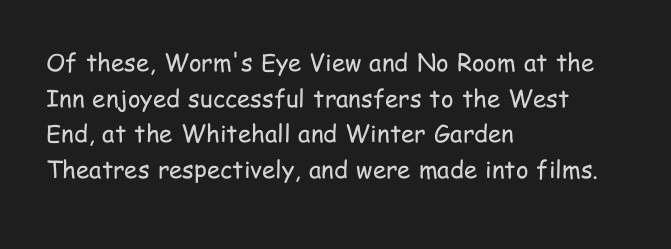
{"italic": "no", "bold": "no", "underline": "no", "align": "left", "line_spacing": "normal", "line_spacing_ratio": 1.48, "letter_spacing": "normal", "letter_spacing_em": 0.0, "glyph_px": 24}
